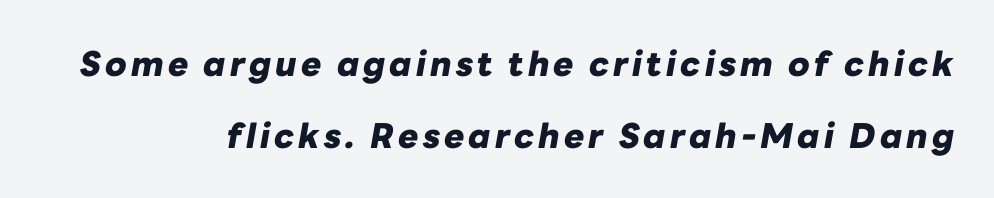
The words here are not underlined. Visually the block forms a straight wall on the right and a jagged coastline on the left. Rendered with sloped, italic letterforms. Plenty of ink on the page — the face is bold. This sample has the flowing, uneven cadence of proportional lettering.
